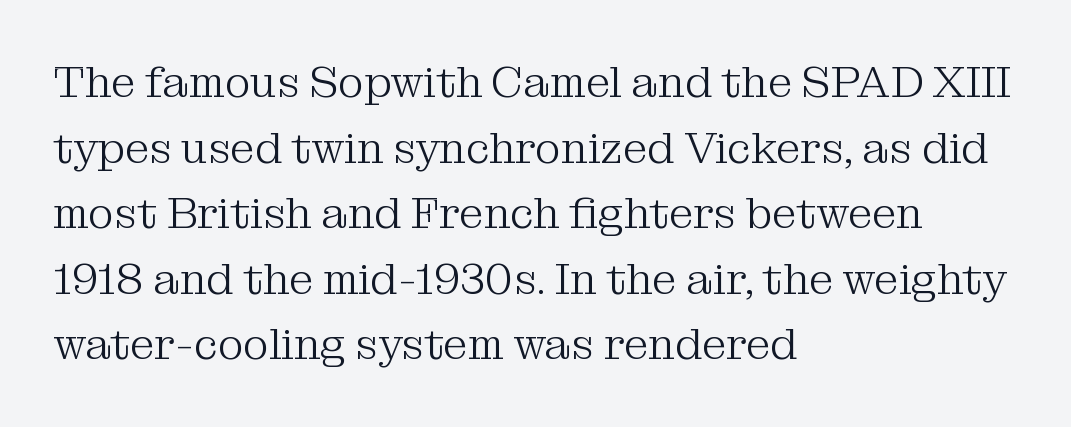
Unmarked baselines from the first word to the last. Tracking here is standard; glyphs follow each other at the usual distance. Vertical spacing — default. Is this a fixed-width face? No — the glyphs have proportional, varying widths. The font's upright variant was chosen for this text.
